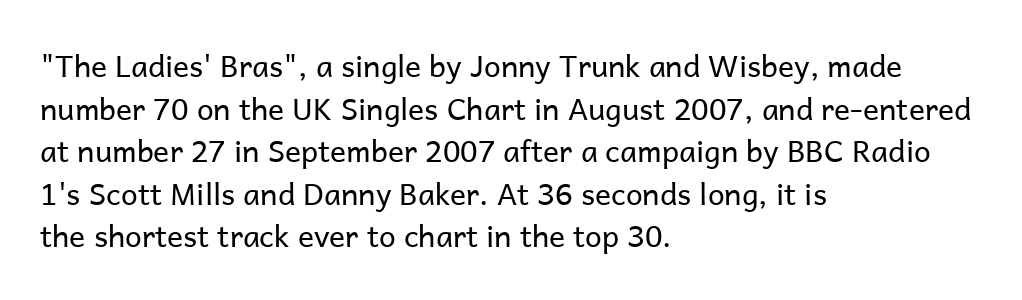
Q: Is the text bold? A: No.
Q: Is the text italic (slanted)? A: No, it is upright.
Q: Is the typeface a serif or a sans-serif typeface? A: Sans-serif.
Q: Is the text underlined? A: No.
Q: How is the paragraph aligned? A: Left-aligned.
Q: Is the spacing between letters normal or unusually wide? A: Normal.
Q: Is the spacing between lines tight, normal or loose? A: Normal.
Q: Width (condensed, normal, or wide)? A: Normal.
Q: Stroke contrast? A: Low.
Q: x-height? A: Medium.
Q: Monospaced? A: No.
